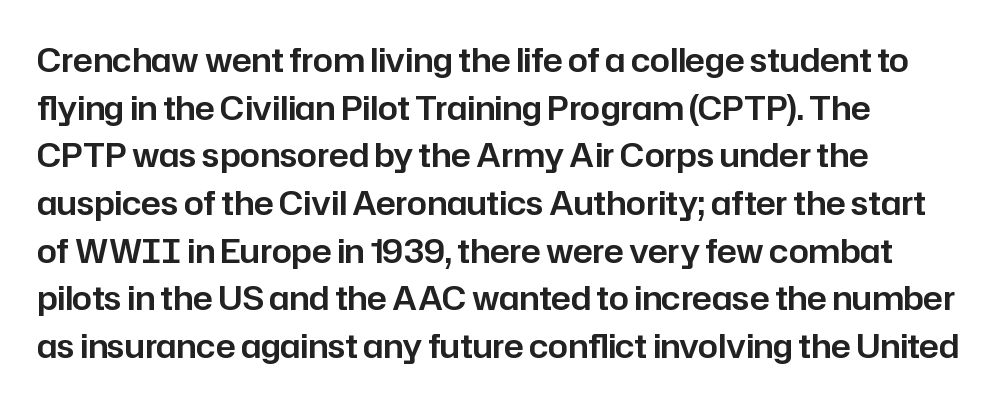
Ascenders rise straight up at ninety degrees. Horizontally, the lines are justified to the leading edge only. Interline gaps are of average width in this sample. Rule under the text: the space is simply empty. Nothing sits at the stroke ends, so this counts as sans-serif.
